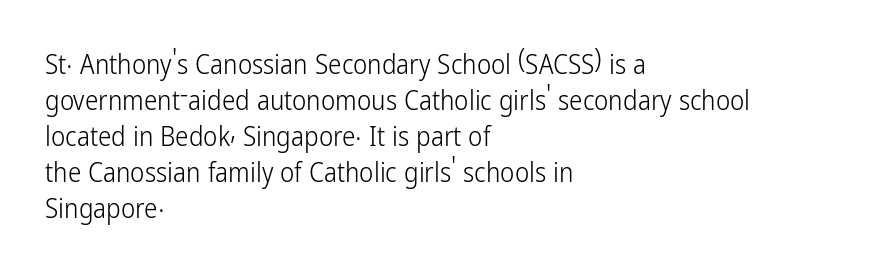
{"italic": "no", "bold": "no", "underline": "no", "align": "left", "line_spacing": "normal", "line_spacing_ratio": 1.33, "letter_spacing": "normal", "letter_spacing_em": 0.0, "glyph_px": 27}
